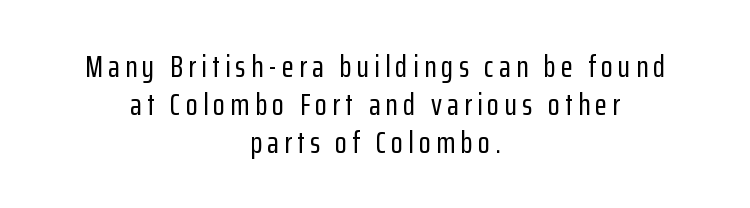
The image shows 31 px condensed sans-serif type, upright; set centered, line spacing 1.22x, not underlined; low stroke contrast and a medium x-height.
